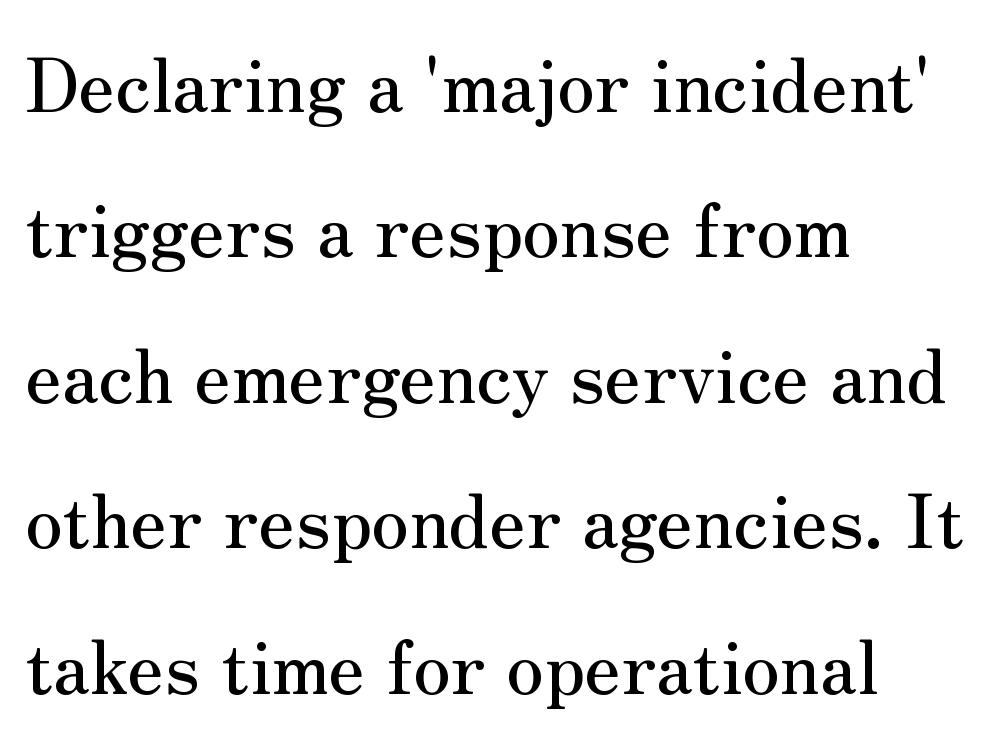
The typeface chosen for these lines features serifs. The passage shown has conventional tracking throughout. Note the varied advance widths — an 'i' is clearly narrower than an 'm'. The text block is weighted toward the left margin, trailing off unevenly rightward.
